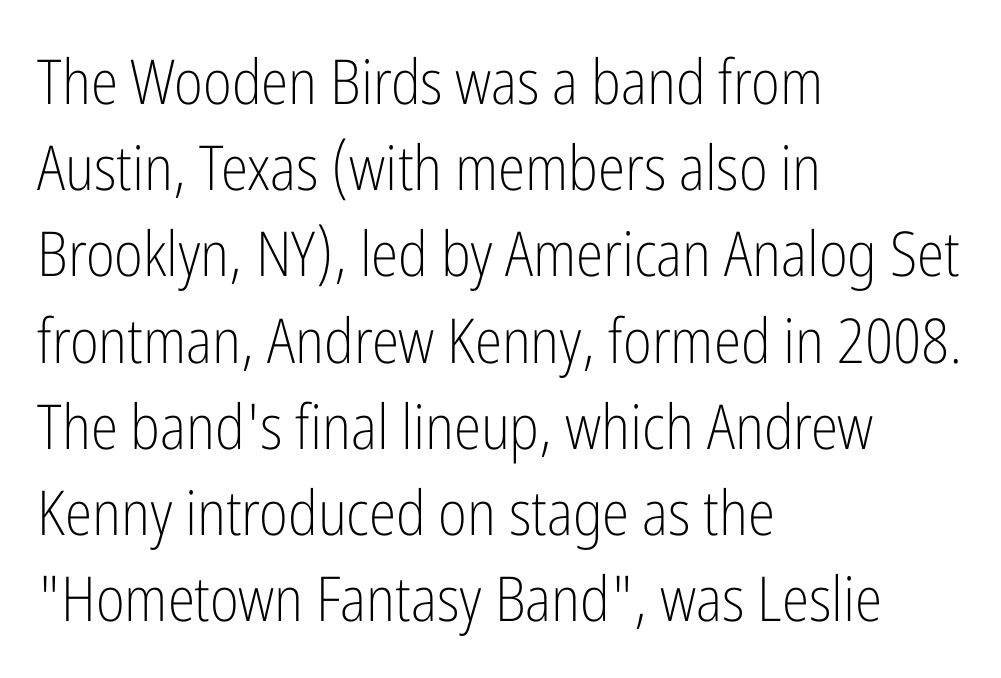
{"serif": "no", "italic": "no", "bold": "no", "weight": "light", "width": "condensed", "stroke_contrast": "low", "x_height": "medium", "monospaced": "no", "underline": "no", "align": "left", "line_spacing": "normal", "line_spacing_ratio": 1.39, "letter_spacing": "normal", "letter_spacing_em": 0.0, "glyph_px": 62}
